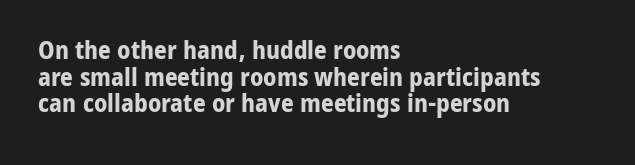
{"italic": "no", "bold": "yes", "underline": "no", "align": "left", "line_spacing": "tight", "line_spacing_ratio": 1.07, "letter_spacing": "normal", "letter_spacing_em": 0.0, "glyph_px": 25}
